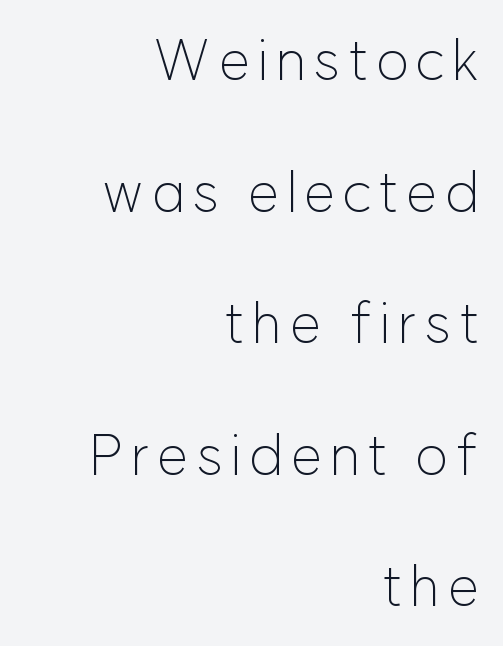
{"serif": "no", "italic": "no", "bold": "no", "weight": "light", "width": "normal", "stroke_contrast": "low", "x_height": "medium", "monospaced": "no", "underline": "no", "align": "right", "line_spacing": "loose", "line_spacing_ratio": 2.35, "glyph_px": 56}
